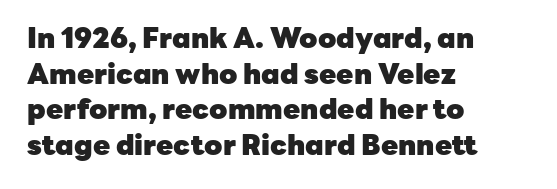
{"serif": "no", "italic": "no", "bold": "yes", "weight": "heavy", "width": "normal", "stroke_contrast": "low", "x_height": "medium", "monospaced": "no", "underline": "no", "align": "left", "line_spacing": "normal", "line_spacing_ratio": 1.27, "letter_spacing": "normal", "letter_spacing_em": 0.0, "glyph_px": 28}
